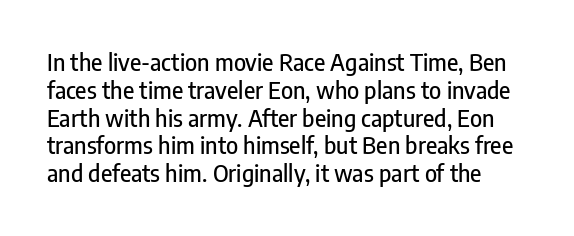
{"italic": "no", "underline": "no", "line_spacing_ratio": 1.21, "letter_spacing": "normal", "letter_spacing_em": 0.0, "glyph_px": 23}
